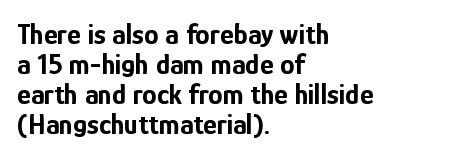
Casual observation: everything's shoved over to the left. Character widths vary here, with narrow letters taking less room than wide ones. Compared with an ordinary text face, these strokes are far heavier — a full bold. Note: no serifs on the glyphs. The font's upright variant was chosen for this text.
